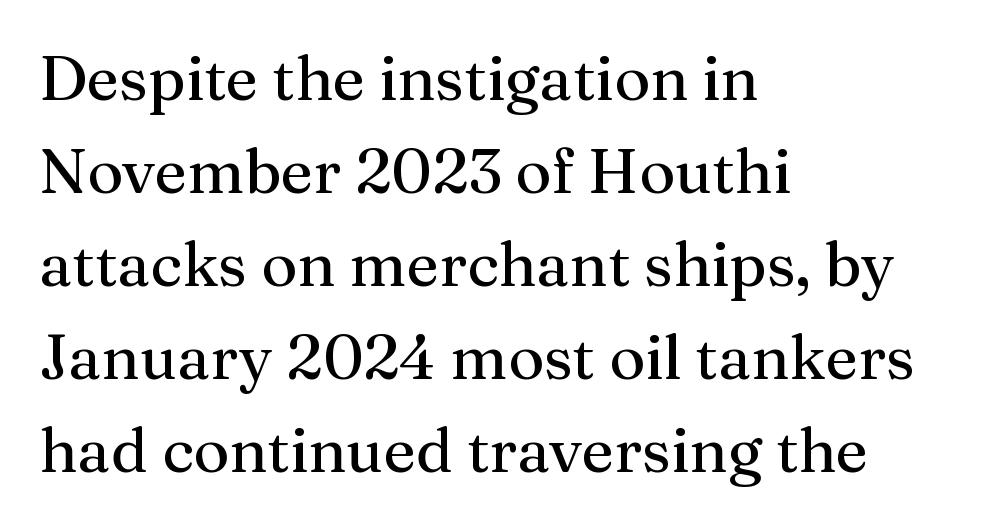
Does the copy run flush right? No — it runs flush left. Do the characters align in a grid? No, the font is proportional. A typesetter would call this leading conventional body-copy spacing. Font category for this specimen: serif. The type is set solid horizontally, with unmodified tracking. The lettering holds an erect, upright posture throughout.
